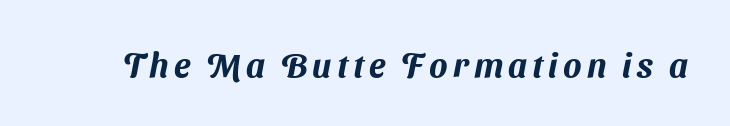
Q: Is the typeface a serif or a sans-serif typeface? A: Sans-serif.
Q: Is the text underlined? A: No.
Q: Width (condensed, normal, or wide)? A: Normal.
Q: Stroke contrast? A: Medium.
Q: x-height? A: Medium.
Q: Monospaced? A: No.
